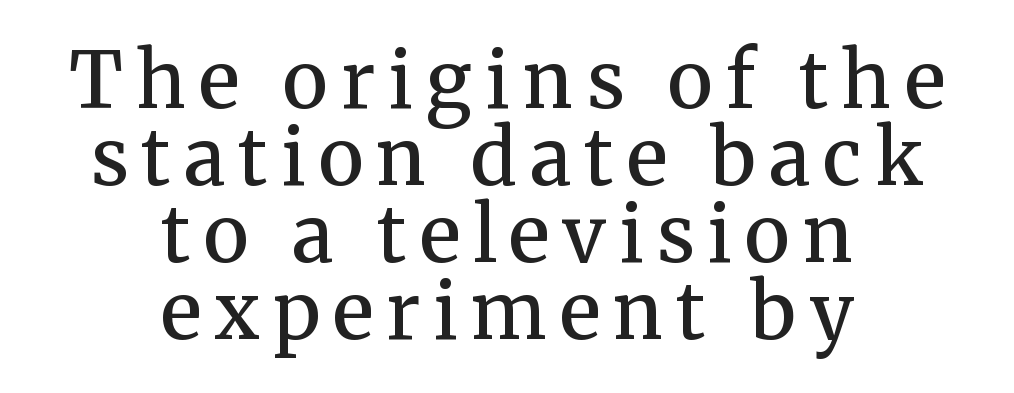
The image shows 77 px semibold serif type, upright; set centered, tight line spacing (1.0x), not underlined; medium stroke contrast and a medium x-height.
